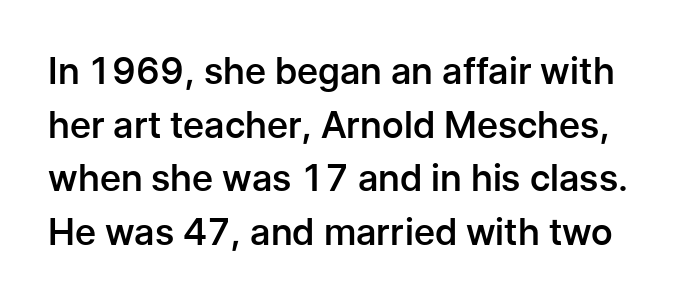
The image shows 37 px semibold sans-serif type, upright; set normal line spacing (1.45x), normal letter spacing, not underlined; low stroke contrast and a medium x-height.
